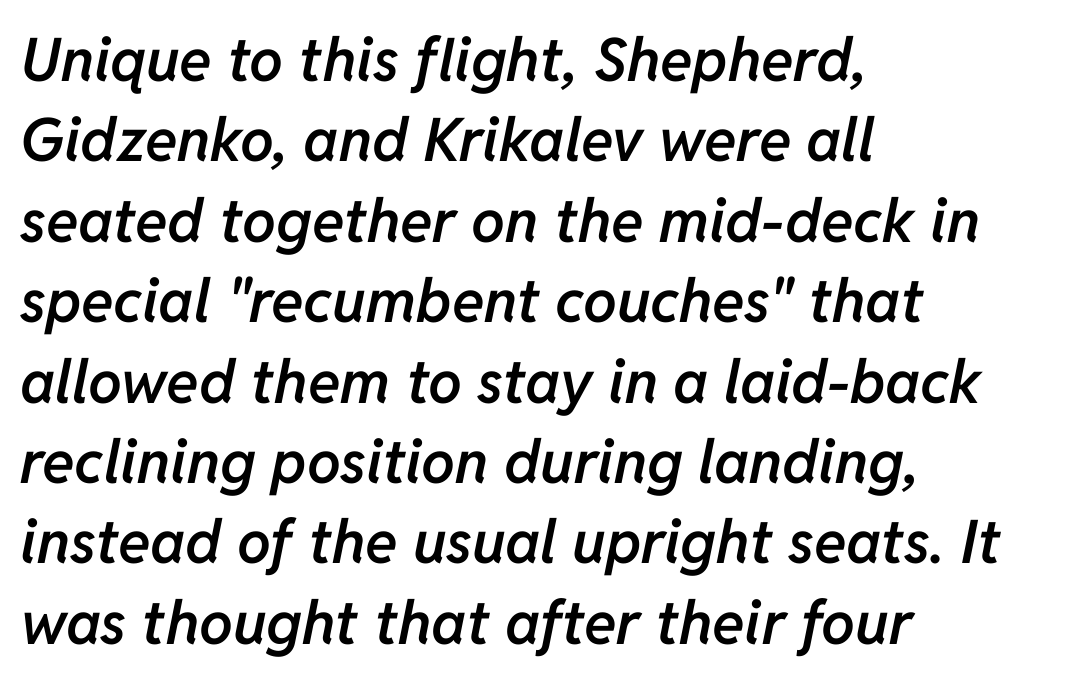
Q: Is the text bold? A: Semi-bold.
Q: Is the text italic (slanted)? A: Yes, it leans right by about 11 degrees.
Q: Is the text underlined? A: No.
Q: How is the paragraph aligned? A: Left-aligned.
Q: Is the spacing between letters normal or unusually wide? A: Normal.
Q: Is the spacing between lines tight, normal or loose? A: Normal.
Q: Width (condensed, normal, or wide)? A: Normal.
Q: Stroke contrast? A: Low.
Q: x-height? A: Medium.
Q: Monospaced? A: No.
